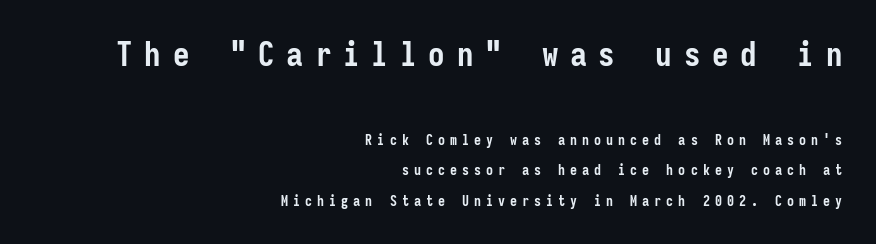
Q: Is the text bold? A: Yes.
Q: Is the text italic (slanted)? A: No, it is upright.
Q: Is the typeface a serif or a sans-serif typeface? A: Sans-serif.
Q: Is the text underlined? A: No.
Q: How is the paragraph aligned? A: Right-aligned.
Q: Is the spacing between letters normal or unusually wide? A: Unusually wide.
Q: Is the spacing between lines tight, normal or loose? A: Loose.
Q: Which block of text is set in a larger size, the first (top) or the second (bottom)? A: The first (top) one.
Q: Width (condensed, normal, or wide)? A: Condensed.
Q: Stroke contrast? A: Low.
Q: x-height? A: Medium.
Q: Monospaced? A: Yes.
